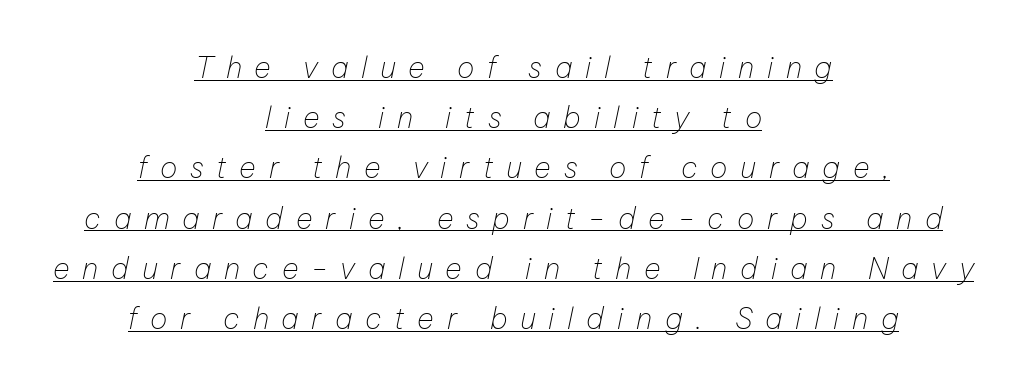
{"italic": "yes", "lean": "right", "slant_degrees": 12, "bold": "no", "weight": "thin", "width": "normal", "stroke_contrast": "low", "x_height": "medium", "monospaced": "no", "underline": "yes", "align": "center", "line_spacing_ratio": 1.73, "letter_spacing": "wide", "letter_spacing_em": 0.44, "glyph_px": 29}
